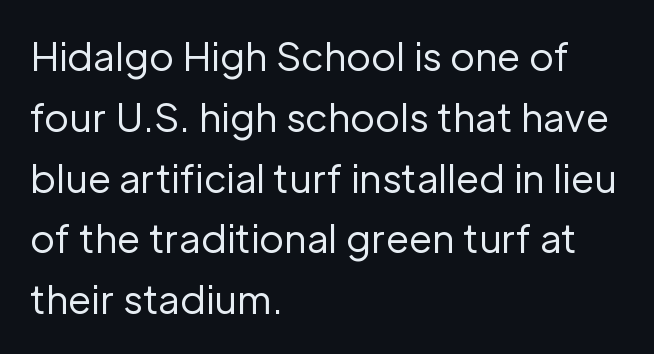
What's the leading like? Ordinary, nothing unusual. Spacing verdict: proportional, widths tailored to each character. Words appear dense and cohesive because spacing is normal. This is roman type, the default non-slanted kind.
